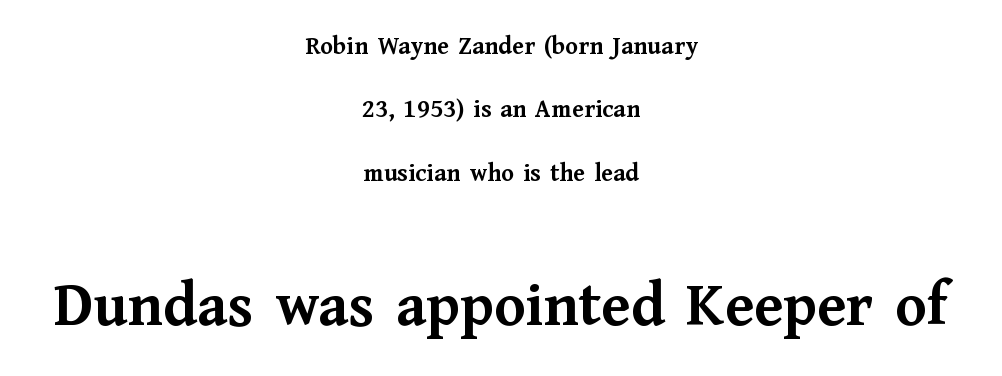
{"serif": "yes", "italic": "no", "bold": "yes", "weight": "semibold", "width": "normal", "stroke_contrast": "medium", "x_height": "medium", "monospaced": "no", "underline": "no", "align": "center", "line_spacing": "loose", "line_spacing_ratio": 2.44, "letter_spacing": "normal", "letter_spacing_em": 0.0, "larger_block": "second", "size_ratio": 2.46, "glyph_px": 64}
